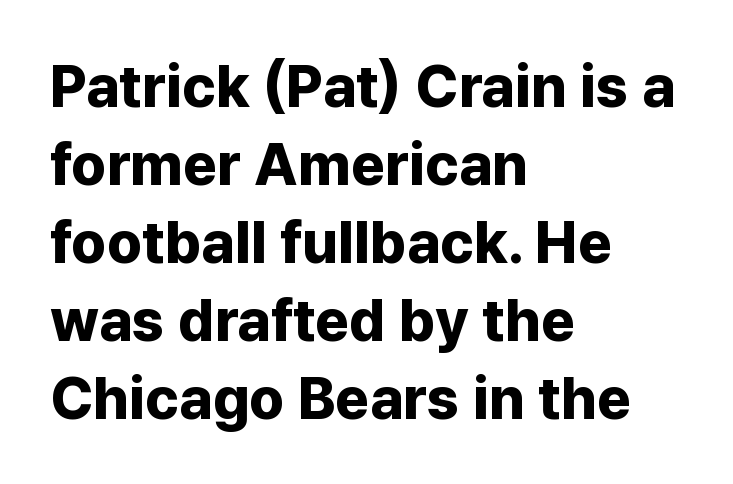
The face used here is proportionally spaced, like ordinary book or web type. The tracking reads as untouched default to a designer's eye. Rows of type keep a routine distance in the vertical direction. The typesetting leans heavy: a genuine bold. Rendered with straight, roman letterforms.
